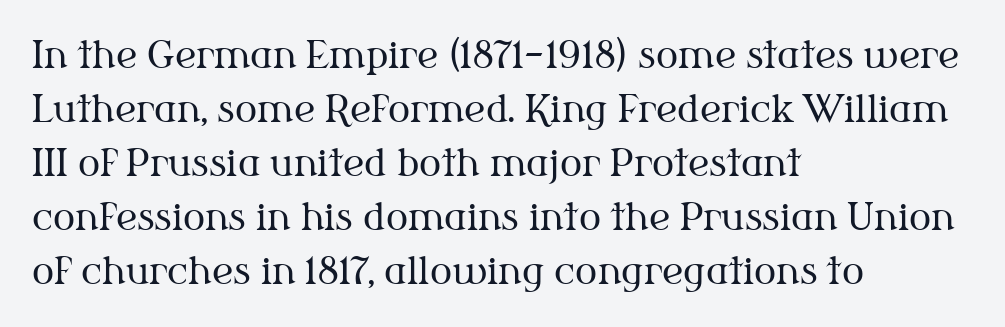
Is this a sans? No — the strokes have serifs. Caption: multi-line text, flush left, ragged right. Is this a fixed-width face? No — the glyphs have proportional, varying widths. Clear beneath every line of the passage. The tracking reads as untouched default to a designer's eye.
